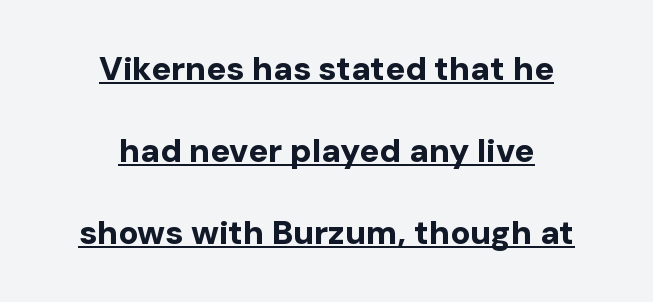
The image shows 33 px bold sans-serif type, upright; set centered, loose line spacing (2.48x), normal letter spacing, underlined; low stroke contrast and a medium x-height.
